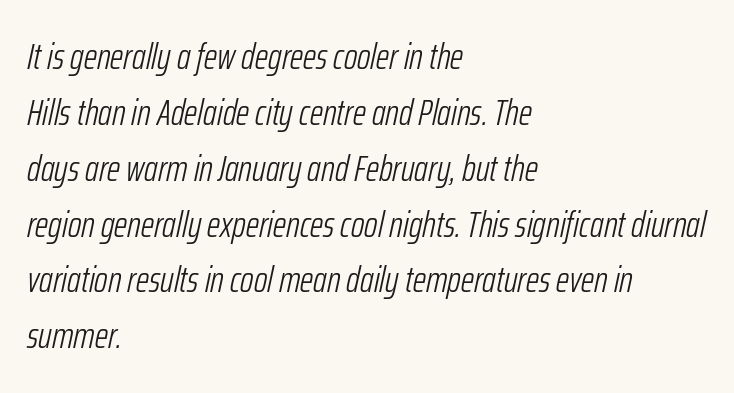
Quick note: italic. Horizontally, the lines are justified to the leading edge only. No extra ink here — the face is not bold. Rule under the text: the space is simply empty.
